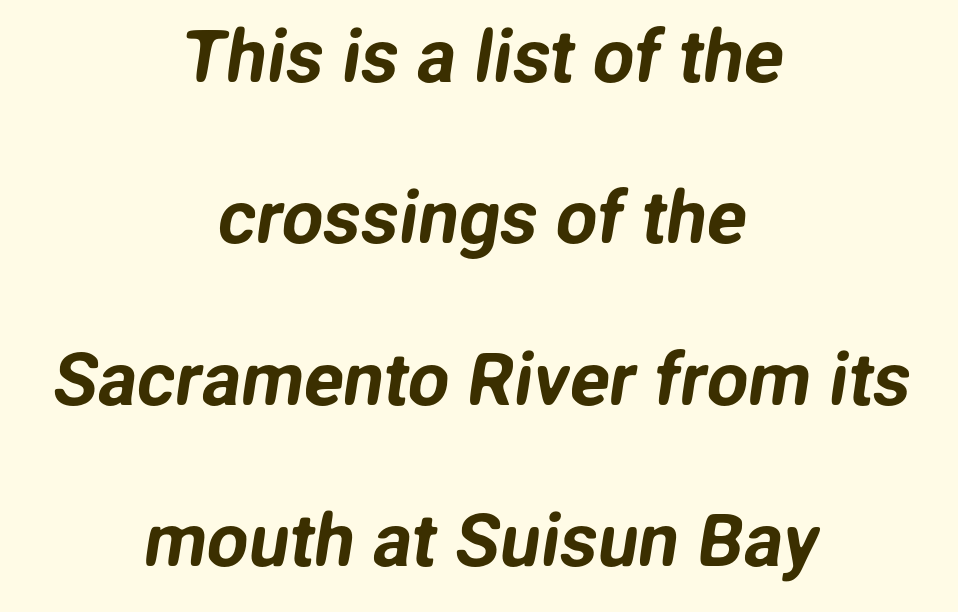
Casual observation: everything's sitting right in the middle. The space directly below the letters is spotless. Default kerning and tracking; the words read as compact shapes. If you measured baseline to baseline, you'd find a long distance. Is this a fixed-width face? No — the glyphs have proportional, varying widths.
